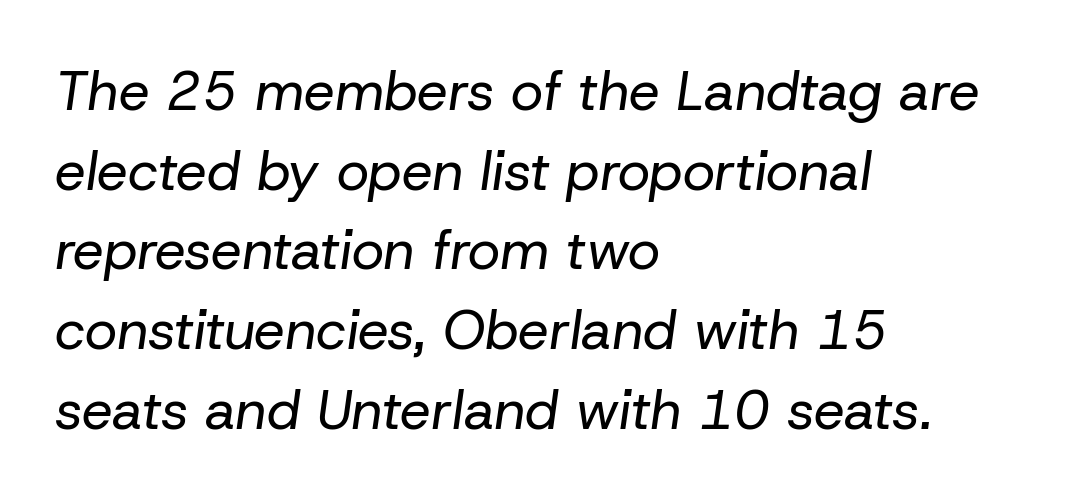
{"italic": "yes", "lean": "right", "slant_degrees": 8, "bold": "no", "weight": "regular", "width": "normal", "stroke_contrast": "low", "x_height": "medium", "monospaced": "no", "underline": "no", "align": "left", "line_spacing": "normal", "line_spacing_ratio": 1.45, "letter_spacing": "normal", "letter_spacing_em": 0.0, "glyph_px": 55}
